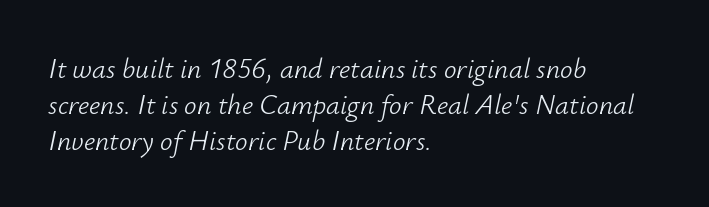
Between one letter and the next there's only the usual sliver of space. This sample has the flowing, uneven cadence of proportional lettering. Horizontal bands of white between lines are of average thickness. Leftover space on each line is placed entirely after the last word.
